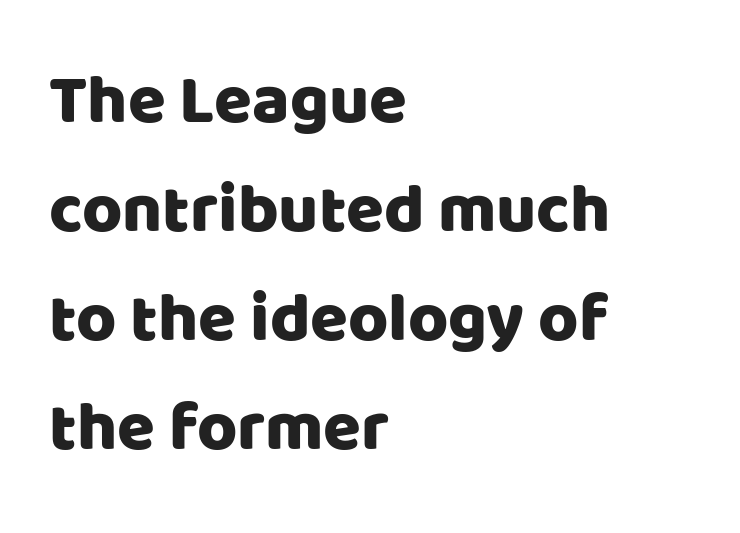
Q: Is the text italic (slanted)? A: No, it is upright.
Q: Is the typeface a serif or a sans-serif typeface? A: Sans-serif.
Q: Is the text underlined? A: No.
Q: How is the paragraph aligned? A: Left-aligned.
Q: Is the spacing between letters normal or unusually wide? A: Normal.
Q: Is the spacing between lines tight, normal or loose? A: Normal.
Q: Width (condensed, normal, or wide)? A: Normal.
Q: Stroke contrast? A: Low.
Q: x-height? A: Large.
Q: Monospaced? A: No.
